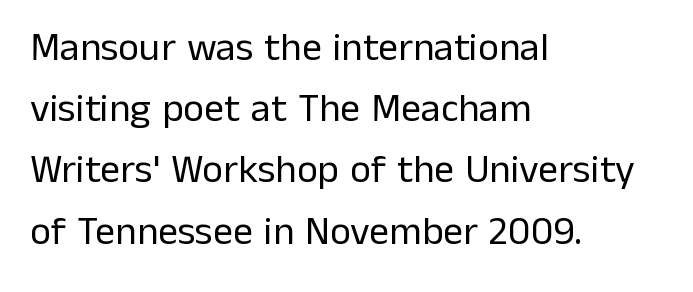
{"serif": "no", "italic": "no", "bold": "no", "weight": "regular", "width": "normal", "stroke_contrast": "low", "x_height": "medium", "monospaced": "no", "underline": "no", "align": "left", "line_spacing": "normal", "line_spacing_ratio": 1.53, "letter_spacing": "normal", "letter_spacing_em": 0.0, "glyph_px": 40}
